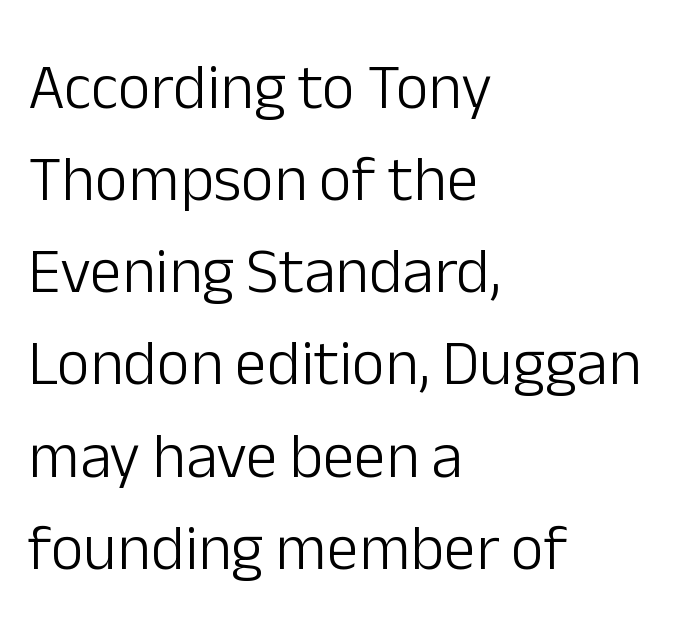
Type without underlining. The glyphs in this specimen are sans serif. The leading is moderate, giving the passage an even texture. The passage is arranged the way most books set body copy — flush left. The gaps between neighbouring characters are ordinary and unremarkable.
